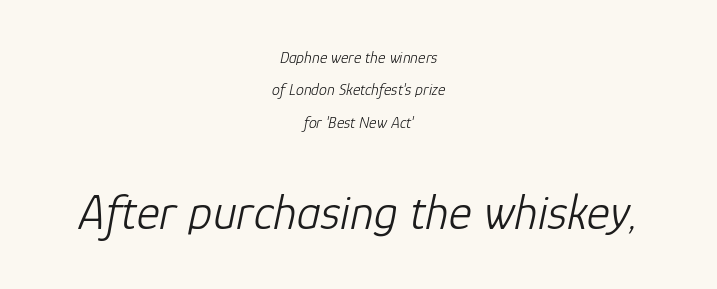
Q: Is the text bold? A: No.
Q: Is the text italic (slanted)? A: Yes, it leans right by about 12 degrees.
Q: Is the text underlined? A: No.
Q: How is the paragraph aligned? A: Centered.
Q: Is the spacing between letters normal or unusually wide? A: Normal.
Q: Is the spacing between lines tight, normal or loose? A: Loose.
Q: Which block of text is set in a larger size, the first (top) or the second (bottom)? A: The second (bottom) one.
Q: Width (condensed, normal, or wide)? A: Normal.
Q: Stroke contrast? A: Low.
Q: x-height? A: Medium.
Q: Monospaced? A: No.
